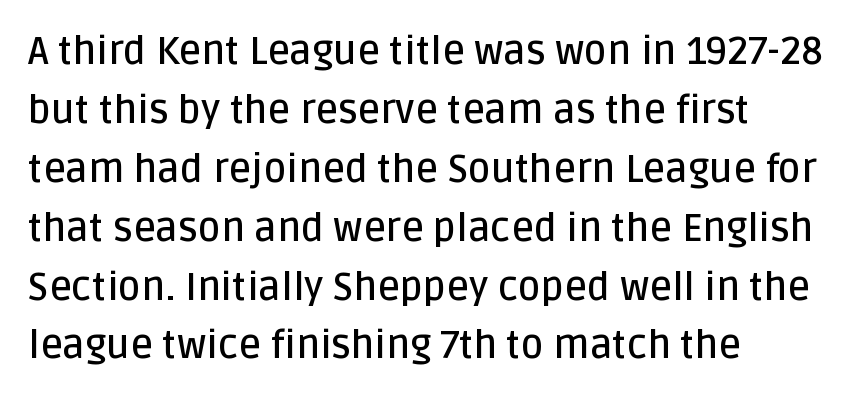
Words appear dense and cohesive because spacing is normal. The typography opts for an upright posture over an oblique one. The rendering uses a moderate line-height, typical for paragraphs. The font family rendered here belongs to the sans-serif group. Decoration check: the copy has no underline.
